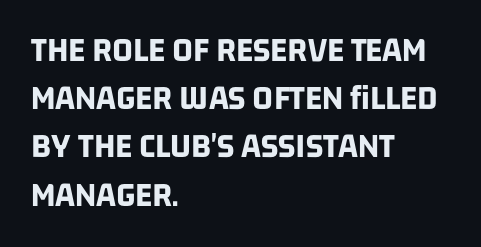
Q: Is the text bold? A: Yes.
Q: Is the typeface a serif or a sans-serif typeface? A: Sans-serif.
Q: Is the text underlined? A: No.
Q: How is the paragraph aligned? A: Left-aligned.
Q: Is the spacing between letters normal or unusually wide? A: Normal.
Q: Is the spacing between lines tight, normal or loose? A: Normal.
Q: Width (condensed, normal, or wide)? A: Condensed.
Q: Stroke contrast? A: Low.
Q: x-height? A: Large.
Q: Monospaced? A: No.
